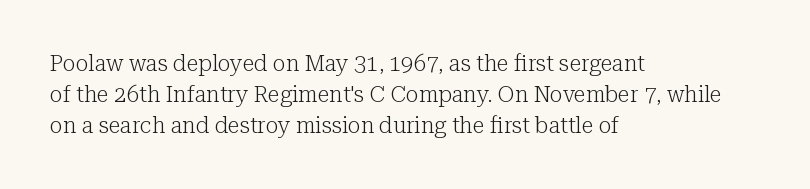
Q: Is the text bold? A: No.
Q: Is the text italic (slanted)? A: No, it is upright.
Q: Is the text underlined? A: No.
Q: How is the paragraph aligned? A: Left-aligned.
Q: Is the spacing between letters normal or unusually wide? A: Normal.
Q: Is the spacing between lines tight, normal or loose? A: Normal.
